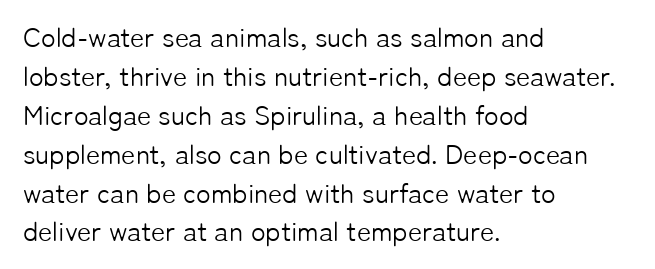
The image shows 27 px text type, upright; set left-aligned, normal line spacing (1.44x), normal letter spacing, not underlined.
